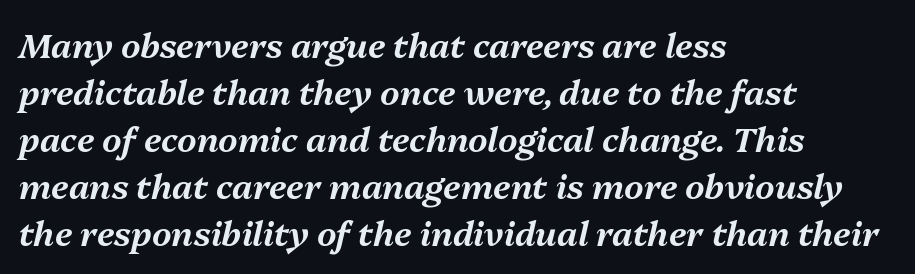
Q: Is the text italic (slanted)? A: Yes, it leans right by about 13 degrees.
Q: Is the text underlined? A: No.
Q: How is the paragraph aligned? A: Left-aligned.
Q: Is the spacing between letters normal or unusually wide? A: Normal.
Q: Is the spacing between lines tight, normal or loose? A: Normal.
Q: Width (condensed, normal, or wide)? A: Normal.
Q: Stroke contrast? A: Medium.
Q: x-height? A: Medium.
Q: Monospaced? A: No.
